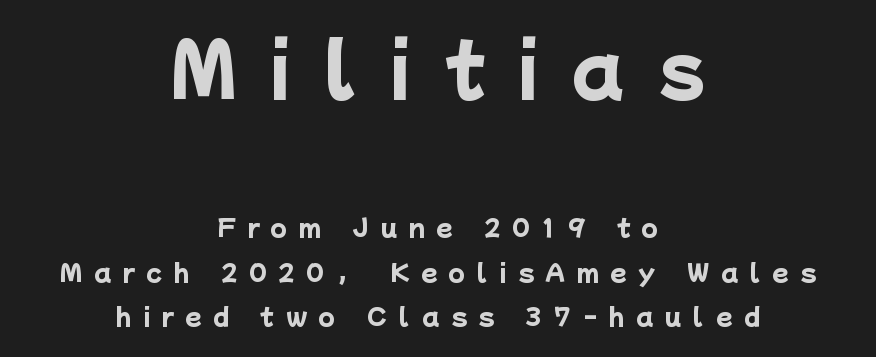
Q: Is the text bold? A: Yes.
Q: Is the typeface a serif or a sans-serif typeface? A: Sans-serif.
Q: Is the text underlined? A: No.
Q: How is the paragraph aligned? A: Centered.
Q: Is the spacing between letters normal or unusually wide? A: Unusually wide.
Q: Which block of text is set in a larger size, the first (top) or the second (bottom)? A: The first (top) one.
Q: Width (condensed, normal, or wide)? A: Normal.
Q: Stroke contrast? A: Low.
Q: x-height? A: Medium.
Q: Monospaced? A: No.
